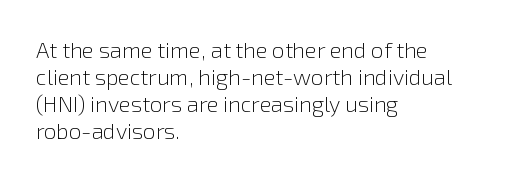
Q: Is the text bold? A: No.
Q: Is the text italic (slanted)? A: No, it is upright.
Q: Is the text underlined? A: No.
Q: How is the paragraph aligned? A: Left-aligned.
Q: Is the spacing between letters normal or unusually wide? A: Normal.
